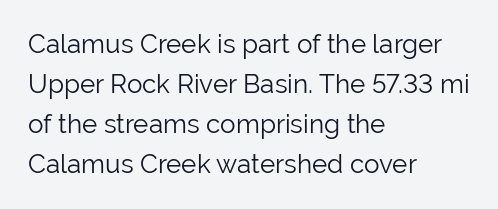
{"italic": "no", "bold": "no", "underline": "no", "align": "left", "line_spacing": "normal", "line_spacing_ratio": 1.54, "letter_spacing": "normal", "letter_spacing_em": 0.0, "glyph_px": 26}
